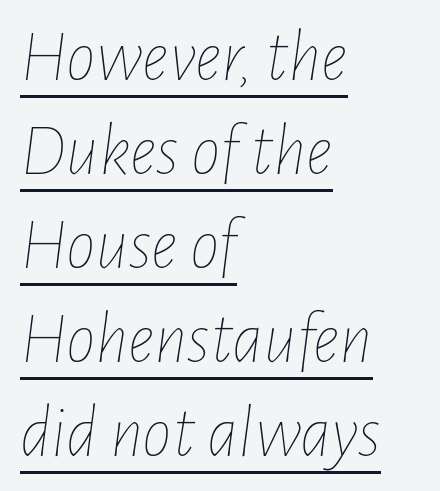
Q: Is the text bold? A: No.
Q: Is the text italic (slanted)? A: Yes, it leans right by about 7 degrees.
Q: Is the text underlined? A: Yes.
Q: How is the paragraph aligned? A: Left-aligned.
Q: Is the spacing between letters normal or unusually wide? A: Normal.
Q: Is the spacing between lines tight, normal or loose? A: Normal.
Q: Width (condensed, normal, or wide)? A: Condensed.
Q: Stroke contrast? A: Low.
Q: x-height? A: Medium.
Q: Monospaced? A: No.
